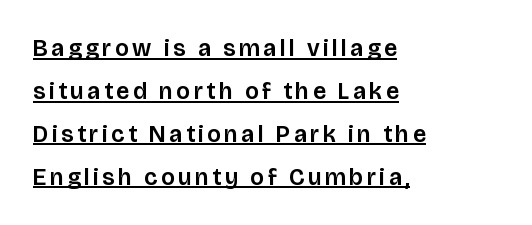
The specimen reads as upright at a glance. Like a heading marked for emphasis, these lines bear an underscore. A classic flush-left, rag-right setting is used for this passage.
